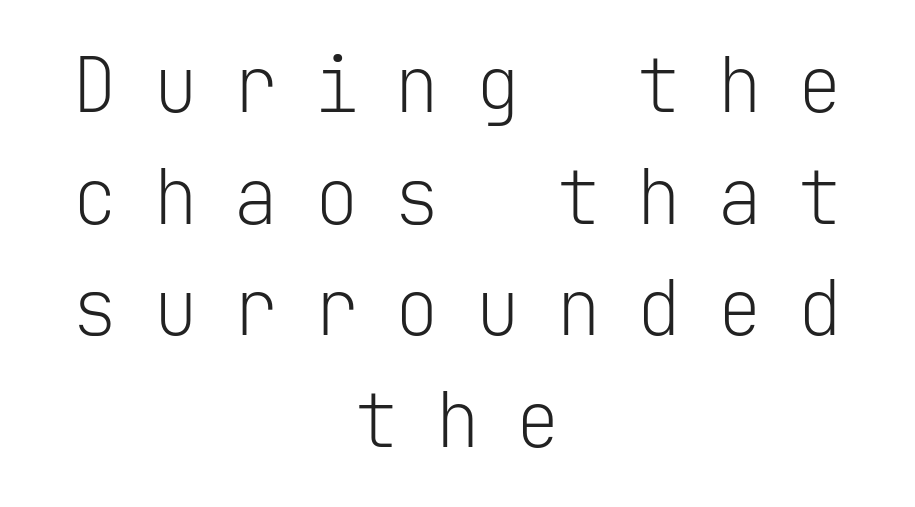
The image shows 76 px light sans-serif type, upright, monospaced; set centered, normal line spacing (1.47x), unusually wide letter spacing (+0.46 em), not underlined; low stroke contrast and a medium x-height.
